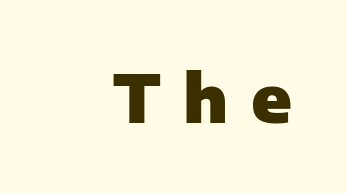
{"serif": "no", "italic": "no", "bold": "yes", "weight": "heavy", "width": "normal", "stroke_contrast": "low", "x_height": "medium", "monospaced": "no", "underline": "no", "letter_spacing": "wide", "letter_spacing_em": 0.34, "glyph_px": 66}
